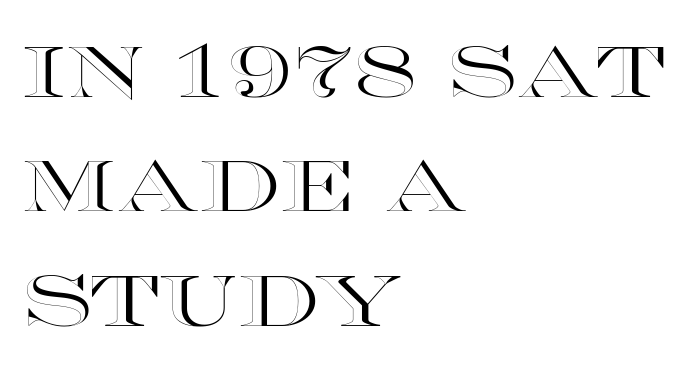
Q: Is the text italic (slanted)? A: No, it is upright.
Q: Is the text underlined? A: No.
Q: How is the paragraph aligned? A: Left-aligned.
Q: Is the spacing between letters normal or unusually wide? A: Normal.
Q: Is the spacing between lines tight, normal or loose? A: Normal.
Q: Width (condensed, normal, or wide)? A: Wide.
Q: x-height? A: Large.
Q: Monospaced? A: No.
